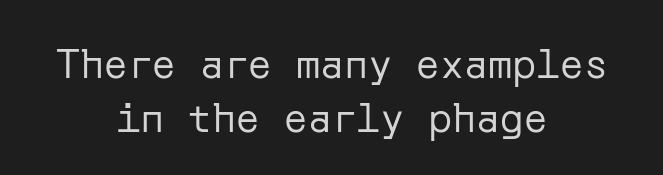
{"serif": "no", "italic": "no", "bold": "no", "weight": "regular", "width": "normal", "stroke_contrast": "low", "x_height": "medium", "underline": "no", "align": "center", "line_spacing": "normal", "line_spacing_ratio": 1.35, "letter_spacing": "normal", "letter_spacing_em": 0.0, "glyph_px": 40}
